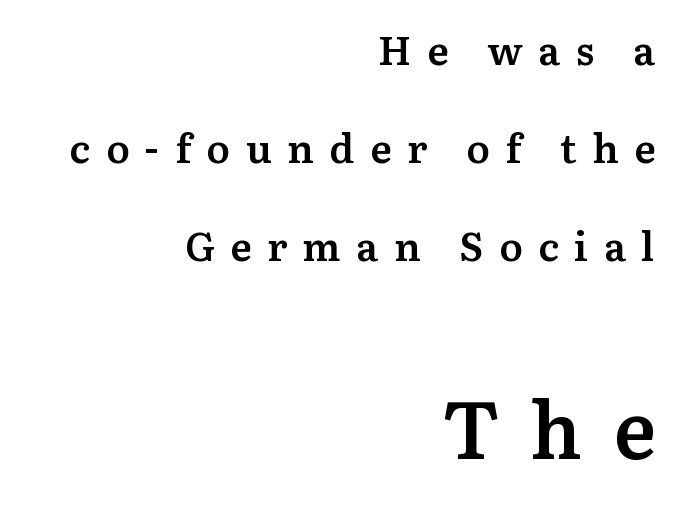
{"serif": "yes", "italic": "no", "bold": "semi", "weight": "semibold", "width": "normal", "stroke_contrast": "medium", "x_height": "medium", "monospaced": "no", "underline": "no", "align": "right", "line_spacing": "loose", "line_spacing_ratio": 2.45, "letter_spacing": "wide", "letter_spacing_em": 0.39, "larger_block": "second", "size_ratio": 1.98, "glyph_px": 79}
